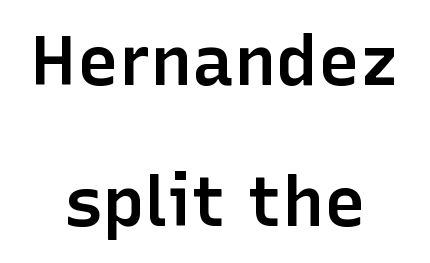
Q: Is the text bold? A: Semi-bold.
Q: Is the text italic (slanted)? A: No, it is upright.
Q: Is the typeface a serif or a sans-serif typeface? A: Sans-serif.
Q: Is the text underlined? A: No.
Q: How is the paragraph aligned? A: Centered.
Q: Is the spacing between letters normal or unusually wide? A: Normal.
Q: Is the spacing between lines tight, normal or loose? A: Loose.
Q: Width (condensed, normal, or wide)? A: Normal.
Q: Stroke contrast? A: Low.
Q: x-height? A: Medium.
Q: Monospaced? A: No.
